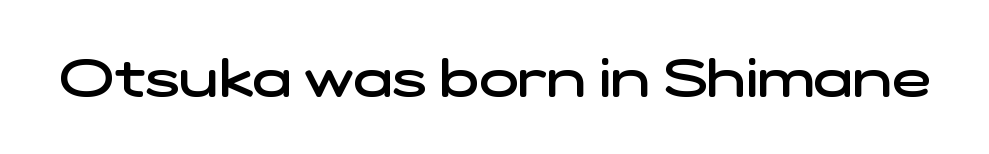
The image shows 52 px semibold, wide sans-serif type; set normal letter spacing, not underlined; low stroke contrast and a medium x-height.
